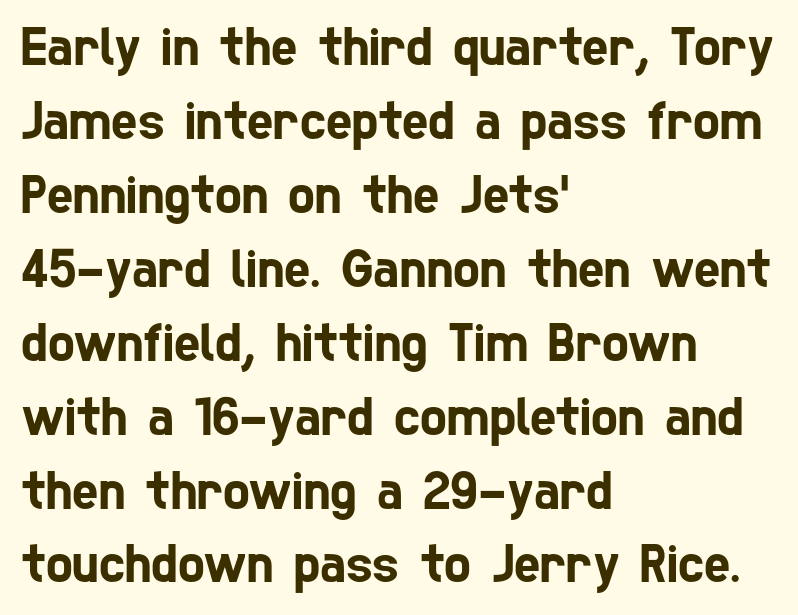
{"serif": "no", "width": "condensed", "stroke_contrast": "low", "x_height": "medium", "monospaced": "no", "underline": "no", "align": "left", "line_spacing": "normal", "line_spacing_ratio": 1.32, "letter_spacing": "normal", "letter_spacing_em": 0.0, "glyph_px": 56}
